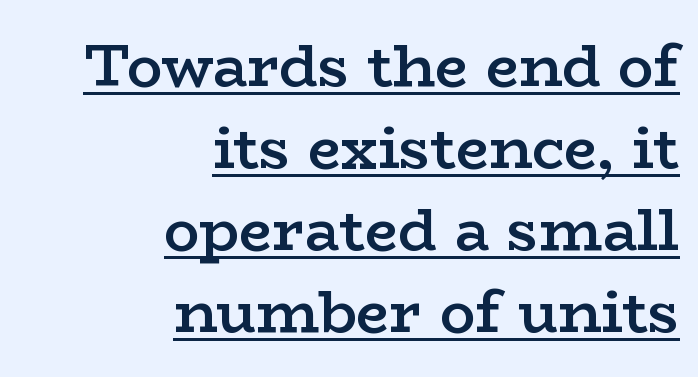
Q: Is the text bold? A: Semi-bold.
Q: Is the text italic (slanted)? A: No, it is upright.
Q: Is the typeface a serif or a sans-serif typeface? A: Serif.
Q: Is the text underlined? A: Yes.
Q: How is the paragraph aligned? A: Right-aligned.
Q: Is the spacing between letters normal or unusually wide? A: Normal.
Q: Is the spacing between lines tight, normal or loose? A: Normal.
Q: Width (condensed, normal, or wide)? A: Wide.
Q: Stroke contrast? A: Low.
Q: x-height? A: Medium.
Q: Monospaced? A: No.
